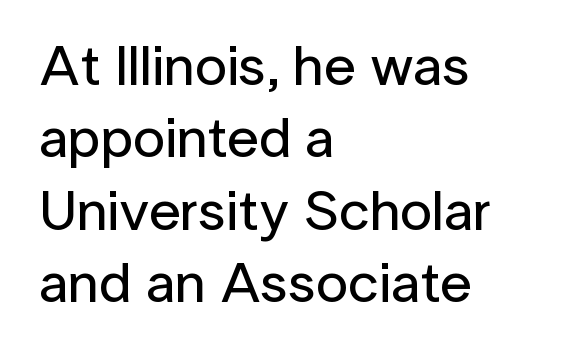
{"serif": "no", "italic": "no", "width": "normal", "stroke_contrast": "low", "x_height": "medium", "monospaced": "no", "underline": "no", "align": "left", "line_spacing": "normal", "line_spacing_ratio": 1.27, "letter_spacing": "normal", "letter_spacing_em": 0.0, "glyph_px": 57}
